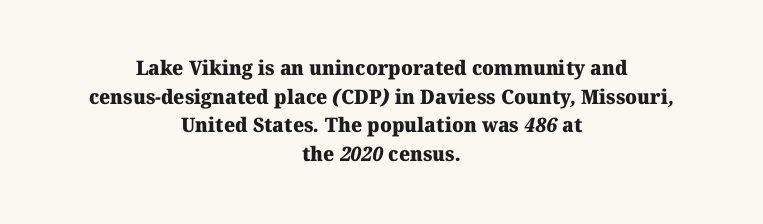
{"bold": "yes", "underline": "no", "align": "center", "line_spacing": "normal", "line_spacing_ratio": 1.43, "letter_spacing": "normal", "letter_spacing_em": 0.0, "glyph_px": 20}
